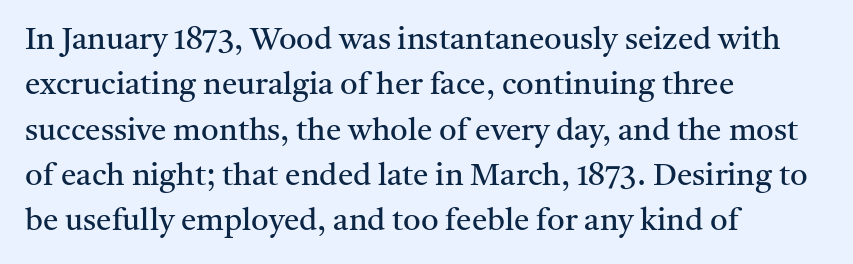
The image shows 31 px regular-weight serif type, upright; set left-aligned, normal line spacing (1.46x), normal letter spacing, not underlined; medium stroke contrast and a medium x-height.
